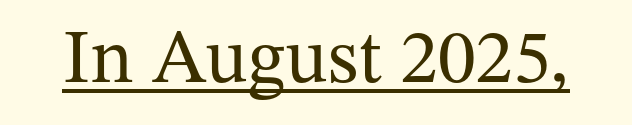
Posture: upright roman. Think of a printed novel: that variable character pitch is what you see here. The strokes are not fattened; the text isn't bold. Is this a sans? No — the strokes have serifs. The rendered words wear a rule along their underside.
